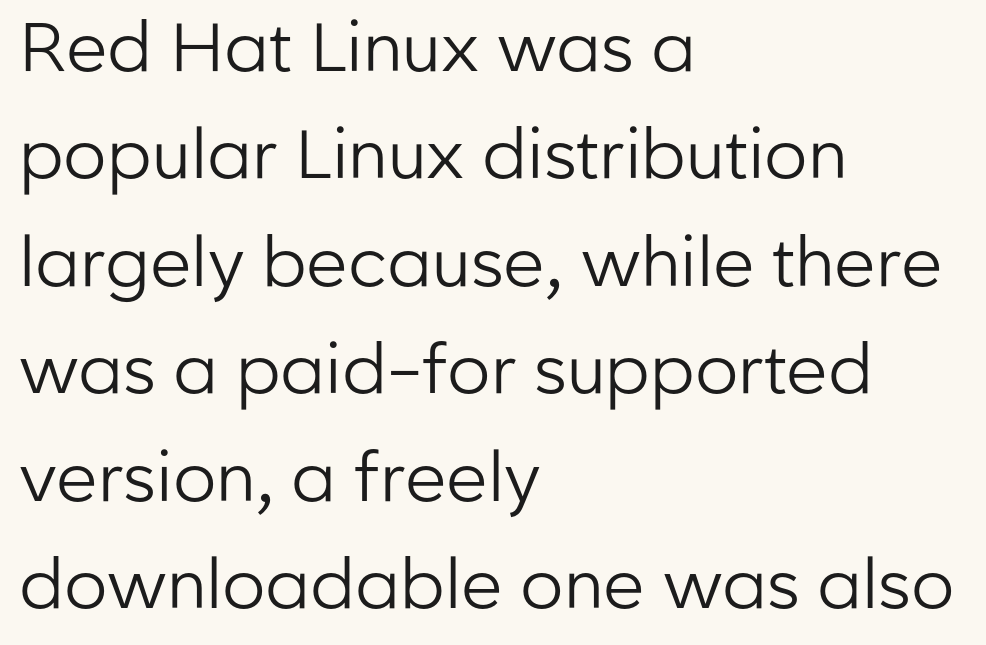
Q: Is the text bold? A: No.
Q: Is the text italic (slanted)? A: No, it is upright.
Q: Is the typeface a serif or a sans-serif typeface? A: Sans-serif.
Q: Is the text underlined? A: No.
Q: How is the paragraph aligned? A: Left-aligned.
Q: Is the spacing between letters normal or unusually wide? A: Normal.
Q: Is the spacing between lines tight, normal or loose? A: Normal.
Q: Width (condensed, normal, or wide)? A: Normal.
Q: Stroke contrast? A: Low.
Q: x-height? A: Medium.
Q: Monospaced? A: No.
